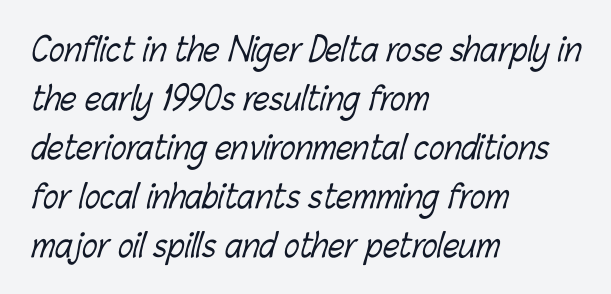
The image shows 32 px light, condensed type; set left-aligned, normal line spacing (1.53x), normal letter spacing, not underlined; low stroke contrast and a medium x-height.
